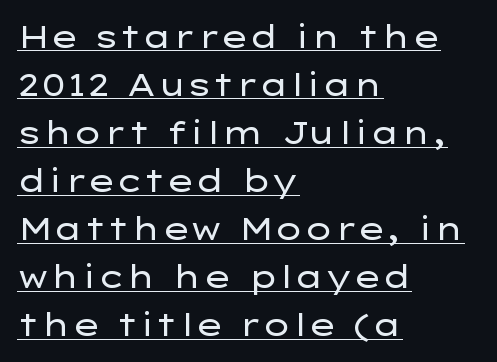
Style check: upright. Notice how the passage keeps a crisp vertical edge on the left only. Compared with a typical body face, this is equally light or lighter still. Here the designer chose a conventional face with non-uniform glyph widths. Is this a sans? Yes — the strokes have no serifs.
